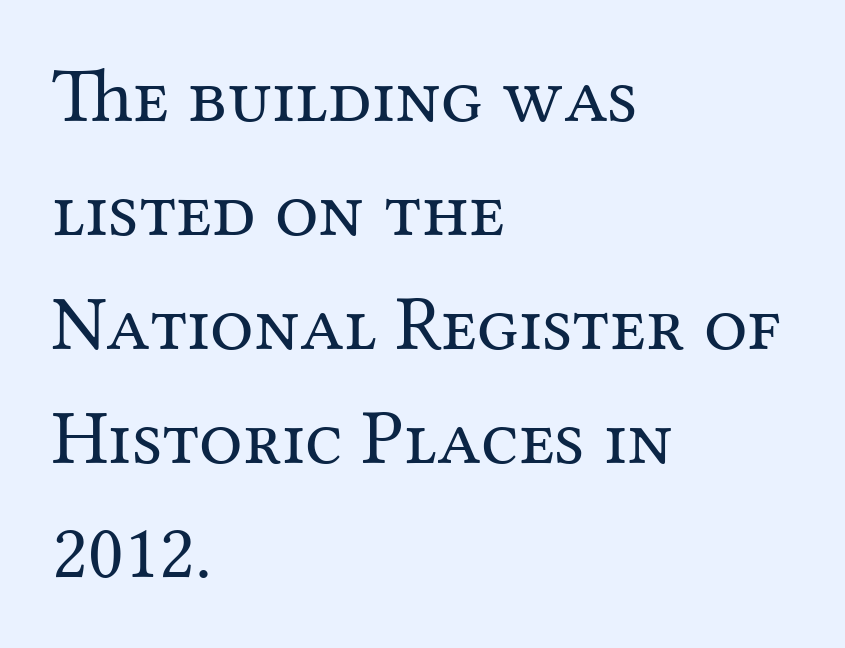
{"serif": "yes", "italic": "no", "bold": "no", "weight": "regular", "width": "normal", "stroke_contrast": "medium", "x_height": "medium", "monospaced": "no", "underline": "no", "align": "left", "line_spacing": "normal", "line_spacing_ratio": 1.48, "letter_spacing": "normal", "letter_spacing_em": 0.0, "glyph_px": 77}
